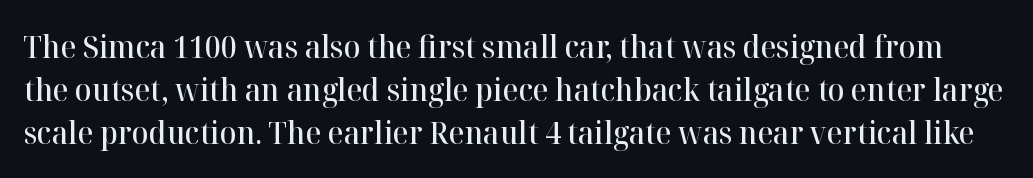
{"serif": "yes", "italic": "no", "bold": "semi", "weight": "semibold", "width": "normal", "stroke_contrast": "high", "x_height": "medium", "monospaced": "no", "underline": "no", "line_spacing": "normal", "line_spacing_ratio": 1.38, "letter_spacing": "normal", "letter_spacing_em": 0.0, "glyph_px": 31}
